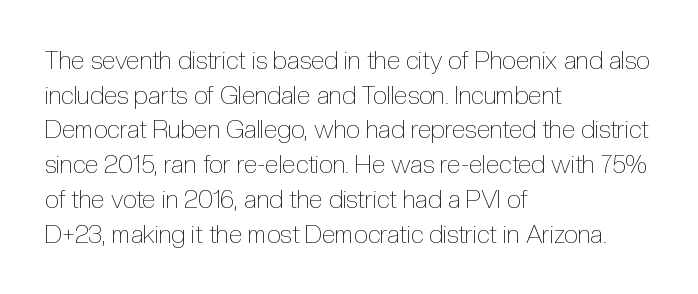
{"italic": "no", "bold": "no", "underline": "no", "align": "left", "line_spacing": "normal", "line_spacing_ratio": 1.39, "letter_spacing": "normal", "letter_spacing_em": 0.0, "glyph_px": 25}
